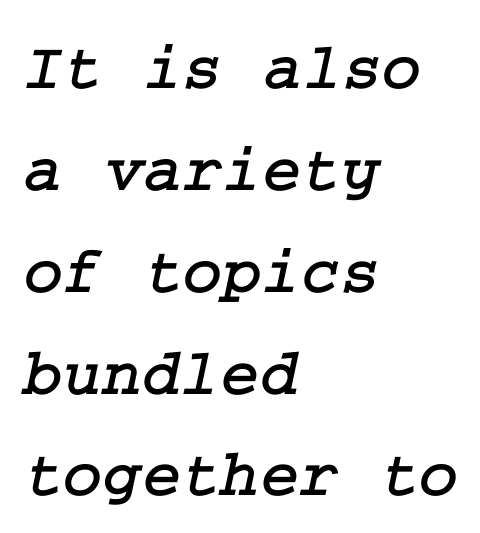
The face used here is rendered with its standard letterfit. In terms of leading, this rendering sits right in the middle. Horizontal alignment here is leftward, the default for most running prose. The area under the type is left untouched. The designer went with a serif here, giving each stem small feet.
